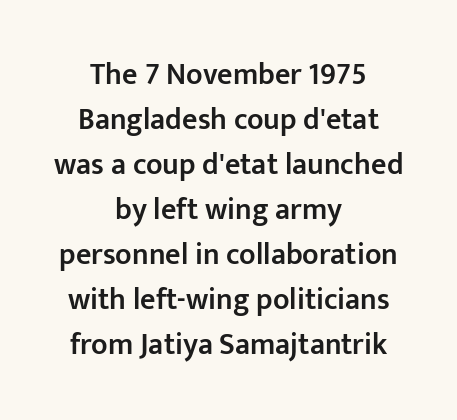
Q: Is the text bold? A: Semi-bold.
Q: Is the text italic (slanted)? A: No, it is upright.
Q: Is the typeface a serif or a sans-serif typeface? A: Sans-serif.
Q: Is the text underlined? A: No.
Q: How is the paragraph aligned? A: Centered.
Q: Is the spacing between letters normal or unusually wide? A: Normal.
Q: Is the spacing between lines tight, normal or loose? A: Normal.
Q: Width (condensed, normal, or wide)? A: Normal.
Q: Stroke contrast? A: Low.
Q: x-height? A: Medium.
Q: Monospaced? A: No.
